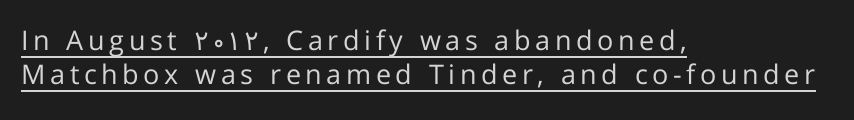
On a weight scale, this lands at 450 or below. Left-aligned paragraph, ragged on the right. Does the leading feel generous? No, just average. The specimen includes a rule beneath the text block's lines.
